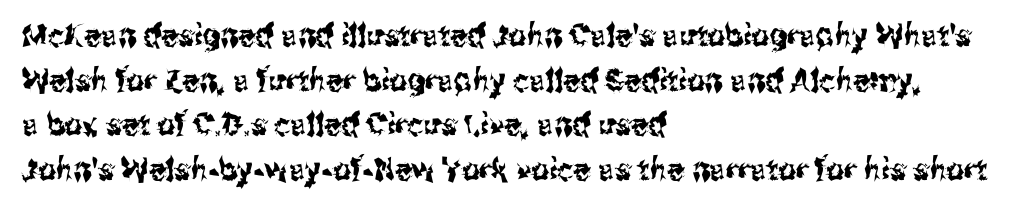
{"serif": "no", "italic": "no", "width": "condensed", "stroke_contrast": "medium", "x_height": "medium", "monospaced": "no", "underline": "no", "align": "left", "line_spacing": "normal", "line_spacing_ratio": 1.44, "letter_spacing": "normal", "letter_spacing_em": 0.0, "glyph_px": 31}
